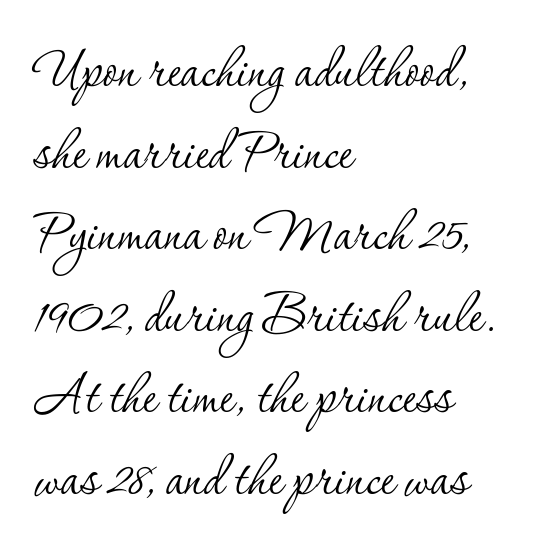
{"serif": "yes", "bold": "no", "weight": "thin", "width": "normal", "stroke_contrast": "low", "x_height": "small", "monospaced": "no", "underline": "no", "align": "left", "line_spacing_ratio": 1.2, "letter_spacing": "normal", "letter_spacing_em": 0.0, "glyph_px": 68}
